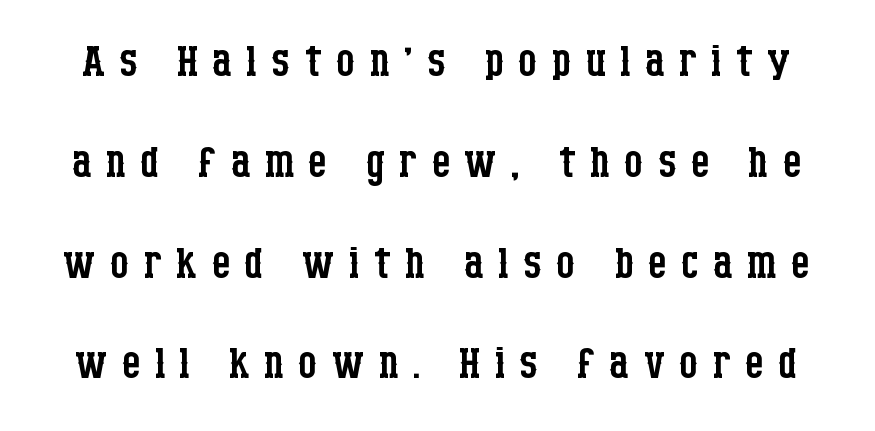
The image shows 60 px regular-weight, condensed serif type, upright; set normal line spacing (1.68x), unusually wide letter spacing (+0.23 em), not underlined; low stroke contrast and a large x-height.
